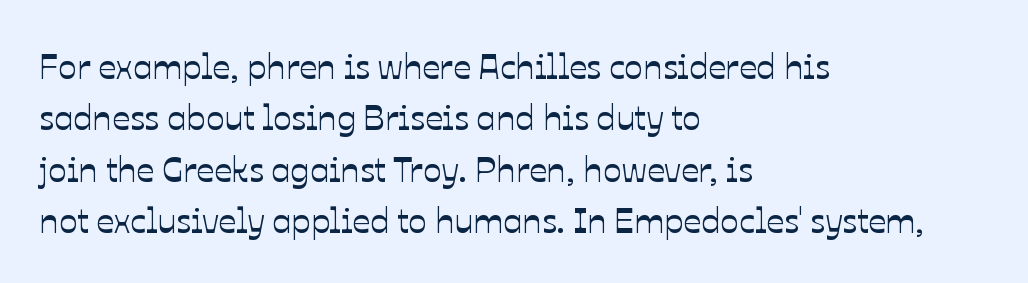
Q: Is the text italic (slanted)? A: No, it is upright.
Q: Is the text underlined? A: No.
Q: How is the paragraph aligned? A: Left-aligned.
Q: Is the spacing between letters normal or unusually wide? A: Normal.
Q: Is the spacing between lines tight, normal or loose? A: Normal.
Q: Width (condensed, normal, or wide)? A: Normal.
Q: Stroke contrast? A: Low.
Q: x-height? A: Medium.
Q: Monospaced? A: No.
